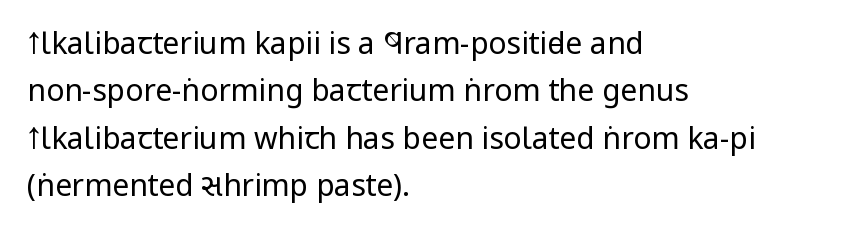
The image shows 30 px regular-weight, condensed sans-serif type, upright; set left-aligned, normal line spacing (1.58x), normal letter spacing, not underlined; low stroke contrast and a large x-height.
